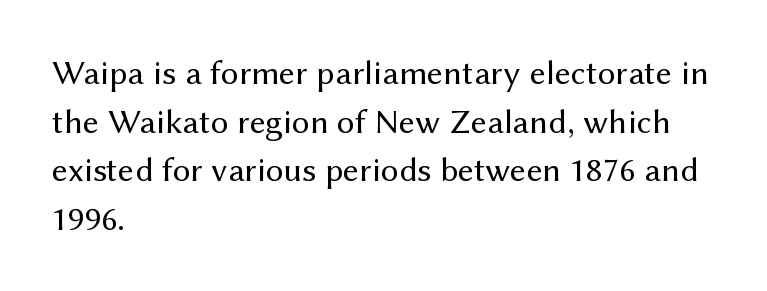
Q: Is the text bold? A: No.
Q: Is the text italic (slanted)? A: No, it is upright.
Q: Is the typeface a serif or a sans-serif typeface? A: Sans-serif.
Q: Is the text underlined? A: No.
Q: How is the paragraph aligned? A: Left-aligned.
Q: Is the spacing between letters normal or unusually wide? A: Normal.
Q: Is the spacing between lines tight, normal or loose? A: Normal.
Q: Width (condensed, normal, or wide)? A: Normal.
Q: Stroke contrast? A: Medium.
Q: x-height? A: Medium.
Q: Monospaced? A: No.
